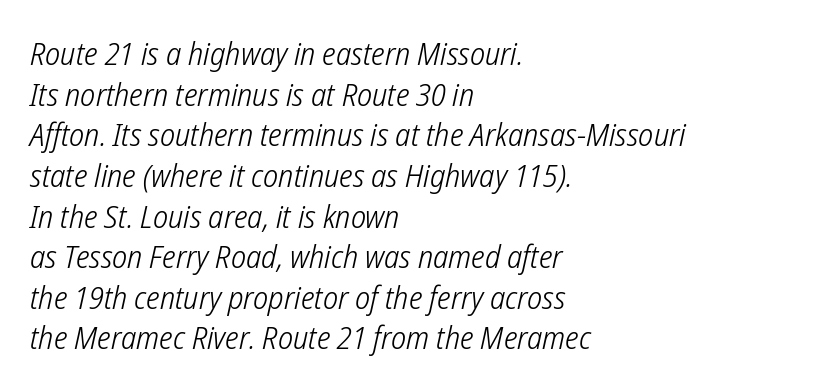
The image shows 32 px light, condensed sans-serif type; set left-aligned, normal line spacing (1.27x), normal letter spacing, not underlined; low stroke contrast and a medium x-height.
